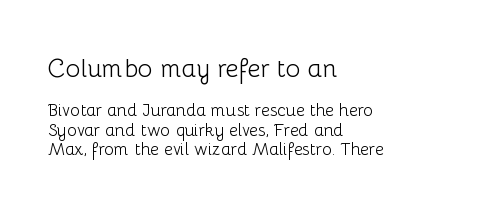
{"italic": "no", "bold": "no", "underline": "no", "align": "left", "line_spacing": "tight", "line_spacing_ratio": 1.14, "letter_spacing": "normal", "letter_spacing_em": 0.0, "larger_block": "first", "size_ratio": 1.47, "glyph_px": 25}
